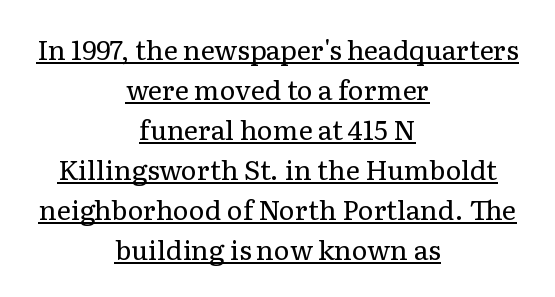
The designer left line spacing at the default. Both edges are ragged and mirror each other, which tells us the setting is centered. The letters stand upright; this is a roman face. The strokes are not fattened; the text isn't bold. This rendering leaves character spacing at its baseline value. A baseline rule has been typeset under these characters.
